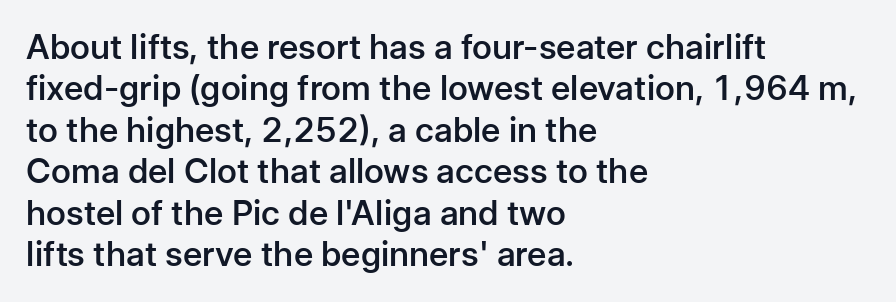
The lines in this sample share a left origin and differ only in where they stop. Short note: letters normally spaced. Has an underline been added? It has not. Its strokes are somewhat broadened, the hallmark of semibold type. Note the varied advance widths — an 'i' is clearly narrower than an 'm'. In terms of posture, this sample is upright.
